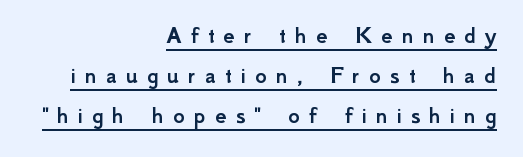
The letters stand upright; this is a roman face. Vertical spacing — default. The typesetter has applied underlining to the passage shown. All the whitespace from short lines collects on the left.
